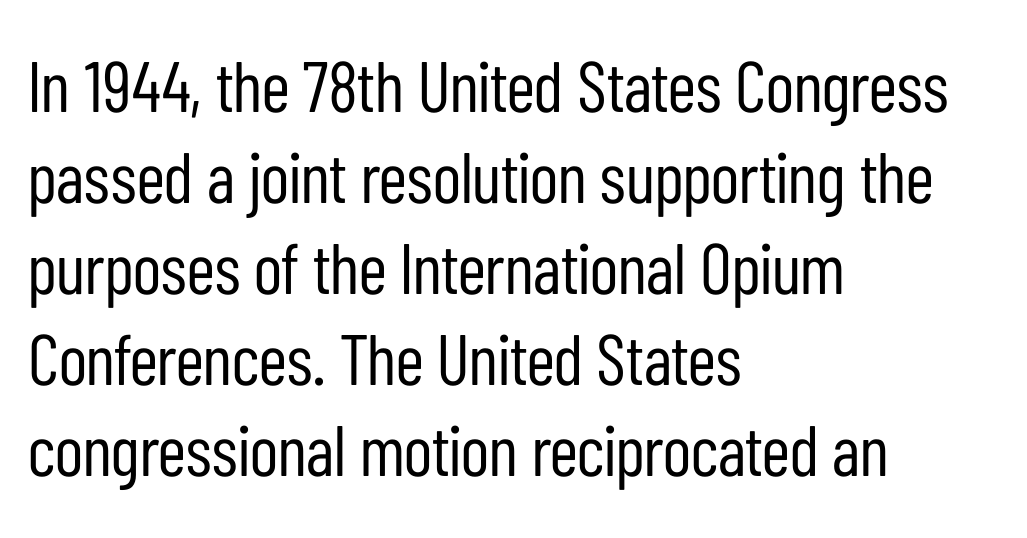
Weight: not bold — regular or lighter. Leading matches the norm, producing a regular column. This rendering uses left alignment, leaving the right contour irregular. Between one letter and the next there's only the usual sliver of space. These lines are rendered in a variable-pitch font.
